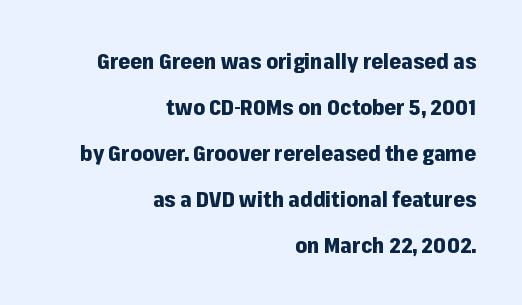
The image shows 21 px bold type, upright; set right-aligned, loose line spacing (2.19x), normal letter spacing, not underlined.
